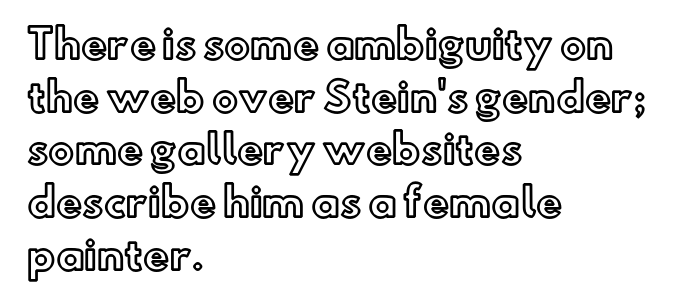
Q: Is the text italic (slanted)? A: No, it is upright.
Q: Is the text underlined? A: No.
Q: How is the paragraph aligned? A: Left-aligned.
Q: Is the spacing between letters normal or unusually wide? A: Normal.
Q: Is the spacing between lines tight, normal or loose? A: Normal.
Q: Width (condensed, normal, or wide)? A: Normal.
Q: x-height? A: Small.
Q: Monospaced? A: No.
